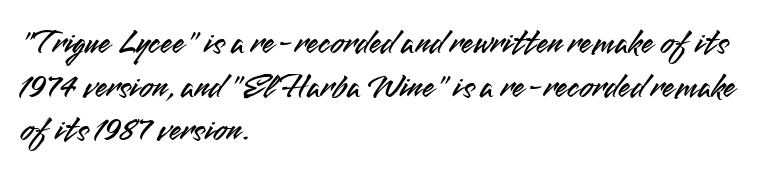
Q: Is the text italic (slanted)? A: Yes.
Q: Is the typeface a serif or a sans-serif typeface? A: Sans-serif.
Q: Is the text underlined? A: No.
Q: How is the paragraph aligned? A: Left-aligned.
Q: Is the spacing between letters normal or unusually wide? A: Normal.
Q: Is the spacing between lines tight, normal or loose? A: Normal.
Q: Width (condensed, normal, or wide)? A: Normal.
Q: Stroke contrast? A: Medium.
Q: x-height? A: Small.
Q: Monospaced? A: No.
